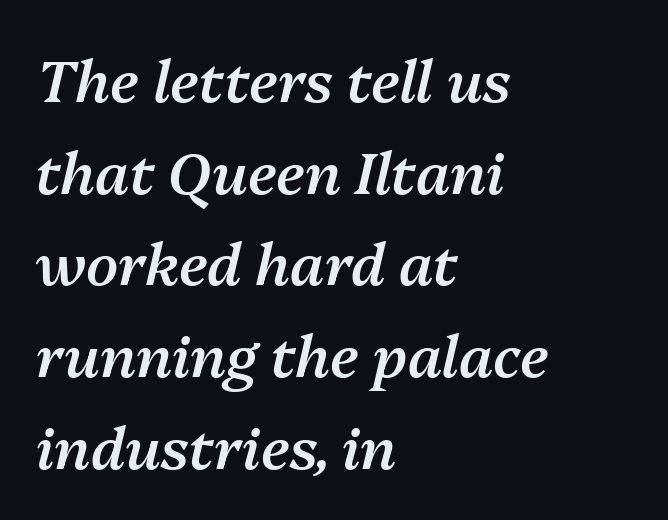
The image shows 58 px semibold type, italic (leaning right); set left-aligned, normal line spacing (1.58x), normal letter spacing, not underlined; medium stroke contrast and a medium x-height.
